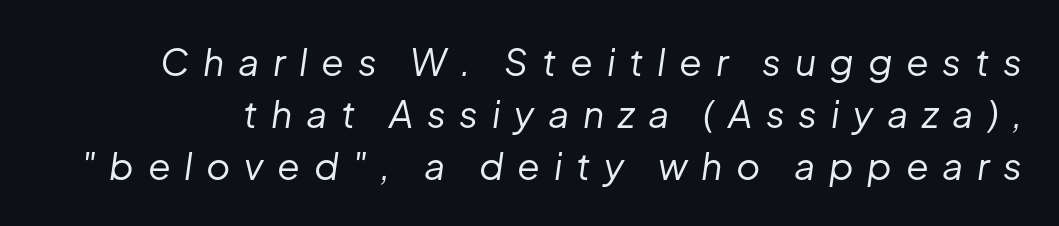
{"italic": "yes", "lean": "right", "slant_degrees": 8, "bold": "no", "weight": "regular", "width": "normal", "stroke_contrast": "low", "x_height": "medium", "monospaced": "no", "underline": "no", "line_spacing": "normal", "line_spacing_ratio": 1.4, "letter_spacing": "wide", "letter_spacing_em": 0.37, "glyph_px": 37}
